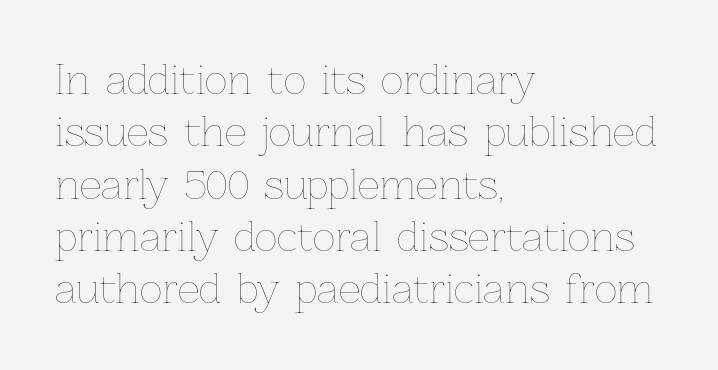
{"italic": "no", "bold": "no", "weight": "thin", "width": "normal", "stroke_contrast": "low", "x_height": "medium", "monospaced": "no", "underline": "no", "align": "left", "line_spacing": "normal", "line_spacing_ratio": 1.34, "letter_spacing": "normal", "letter_spacing_em": 0.0, "glyph_px": 39}
